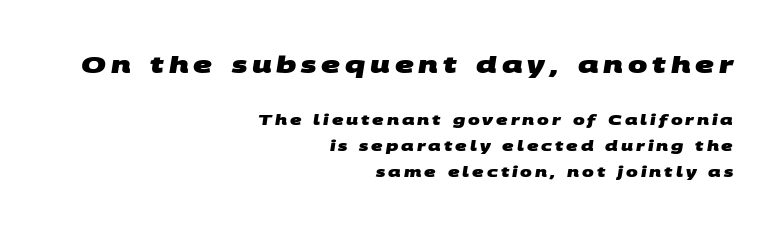
The image shows 23 px bold type; set right-aligned, line spacing 1.86x, unusually wide letter spacing (+0.21 em), not underlined; the first (top) block is 1.64x larger.
